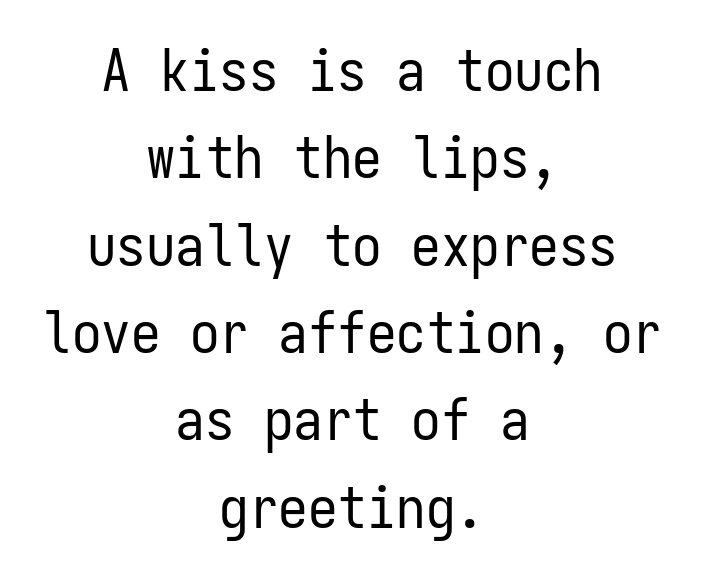
{"serif": "no", "italic": "no", "bold": "no", "weight": "regular", "width": "condensed", "stroke_contrast": "low", "x_height": "medium", "monospaced": "yes", "underline": "no", "align": "center", "line_spacing": "normal", "line_spacing_ratio": 1.48, "letter_spacing": "normal", "letter_spacing_em": 0.0, "glyph_px": 59}
